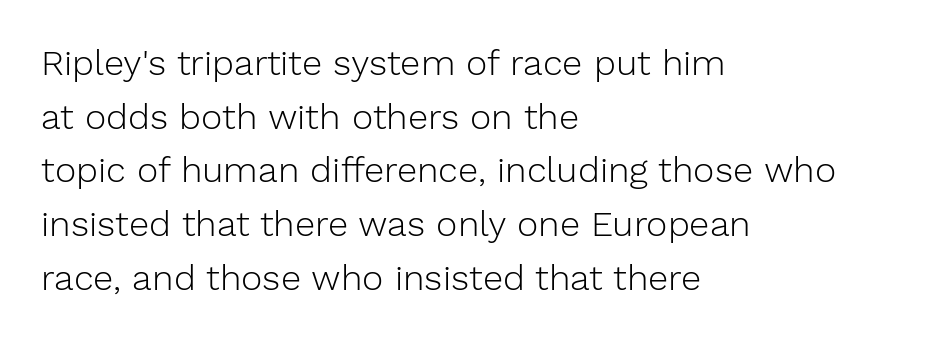
Q: Is the text bold? A: No.
Q: Is the text italic (slanted)? A: No, it is upright.
Q: Is the typeface a serif or a sans-serif typeface? A: Sans-serif.
Q: Is the text underlined? A: No.
Q: How is the paragraph aligned? A: Left-aligned.
Q: Is the spacing between letters normal or unusually wide? A: Normal.
Q: Is the spacing between lines tight, normal or loose? A: Normal.
Q: Width (condensed, normal, or wide)? A: Normal.
Q: Stroke contrast? A: Low.
Q: x-height? A: Medium.
Q: Monospaced? A: No.
